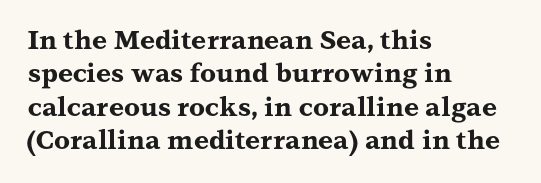
In terms of posture, this sample is upright. Look at the stroke-to-counter ratio: heavy, a bold. Notice how descenders clear the ascenders below comfortably — that's standard leading. The zone under the glyphs is completely vacant. The rendering keeps characters at their native spacing.
